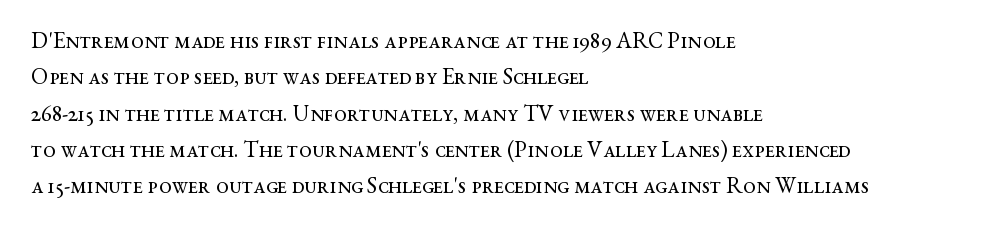
Compared with typical paragraphs, the rows here are spaced about the same. The letterforms sit at book weight or below. Ascenders rise straight up at ninety degrees. The lines are quadded left. Check the space under the baseline: it is left empty. Tracking value appears to be zero — textbook default spacing.
